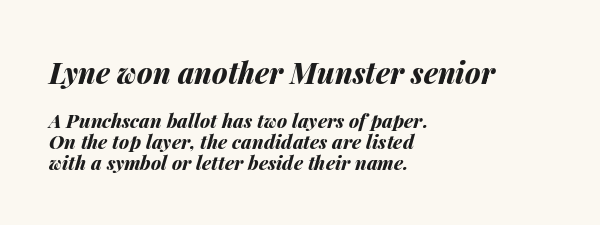
The sample has been set heavy, in full bold. Clear beneath every line of the passage. The passage shown begins with its larger block and ends with its smaller one. This sample has the flowing, uneven cadence of proportional lettering. You could barely slide anything between these rows. This sample uses plain, unmodified letter spacing.
